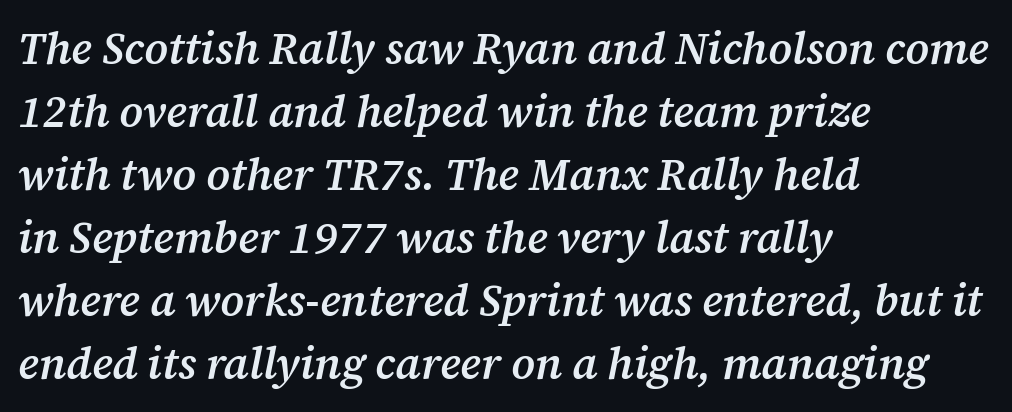
{"serif": "yes", "italic": "yes", "lean": "right", "slant_degrees": 12, "bold": "semi", "weight": "semibold", "width": "normal", "stroke_contrast": "medium", "x_height": "medium", "monospaced": "no", "underline": "no", "align": "left", "line_spacing": "normal", "line_spacing_ratio": 1.43, "letter_spacing": "normal", "letter_spacing_em": 0.0, "glyph_px": 44}
